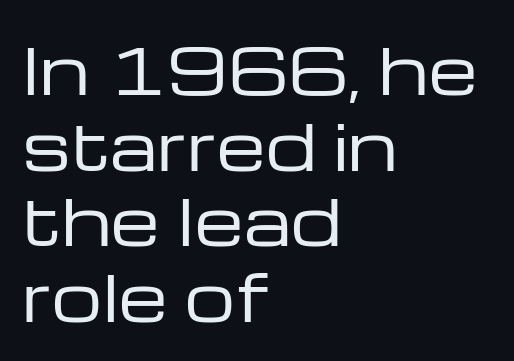
The image shows 63 px regular-weight, wide sans-serif type, upright; set left-aligned, line spacing 1.2x, normal letter spacing, not underlined; low stroke contrast and a medium x-height.
